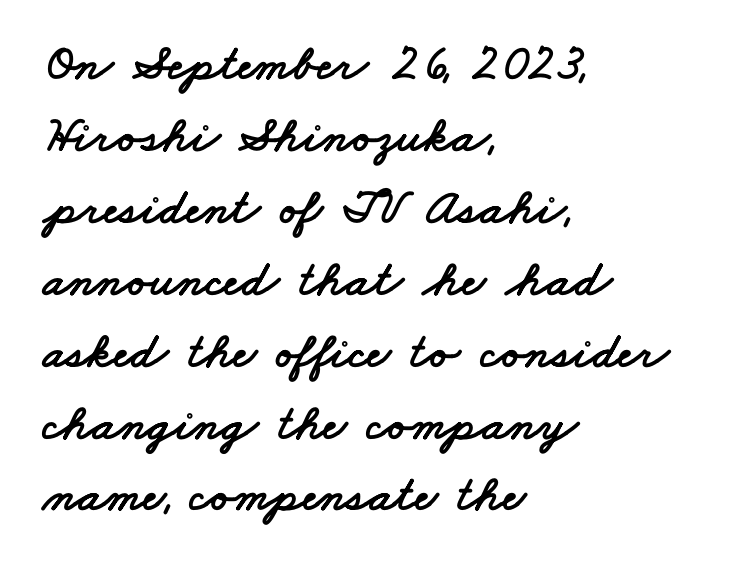
Q: Is the typeface a serif or a sans-serif typeface? A: Sans-serif.
Q: Is the text underlined? A: No.
Q: How is the paragraph aligned? A: Left-aligned.
Q: Is the spacing between letters normal or unusually wide? A: Normal.
Q: Is the spacing between lines tight, normal or loose? A: Normal.
Q: Width (condensed, normal, or wide)? A: Wide.
Q: Stroke contrast? A: Low.
Q: x-height? A: Small.
Q: Monospaced? A: No.
